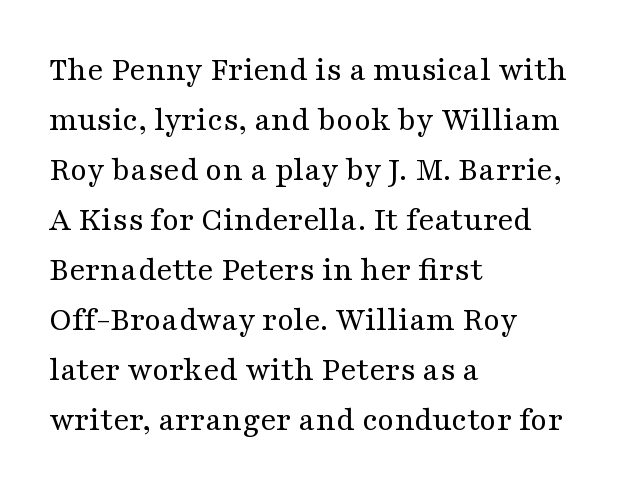
The image shows 34 px regular-weight, wide serif type, upright; set left-aligned, normal line spacing (1.47x), normal letter spacing, not underlined; medium stroke contrast and a medium x-height.
